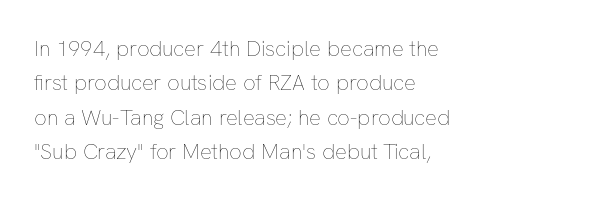
Q: Is the text bold? A: No.
Q: Is the text italic (slanted)? A: No, it is upright.
Q: Is the text underlined? A: No.
Q: How is the paragraph aligned? A: Left-aligned.
Q: Is the spacing between letters normal or unusually wide? A: Normal.
Q: Is the spacing between lines tight, normal or loose? A: Normal.
